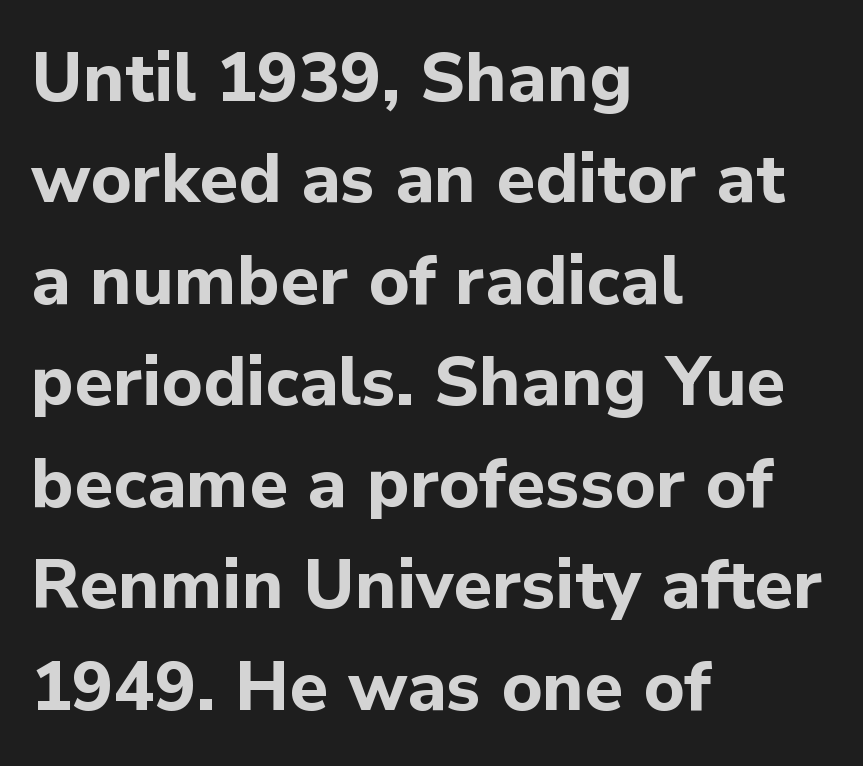
Character widths vary here, with narrow letters taking less room than wide ones. The face used here has the dense, thick strokes of a bold. Descenders hang freely into open space. These lines stack with their left ends in a neat column.
